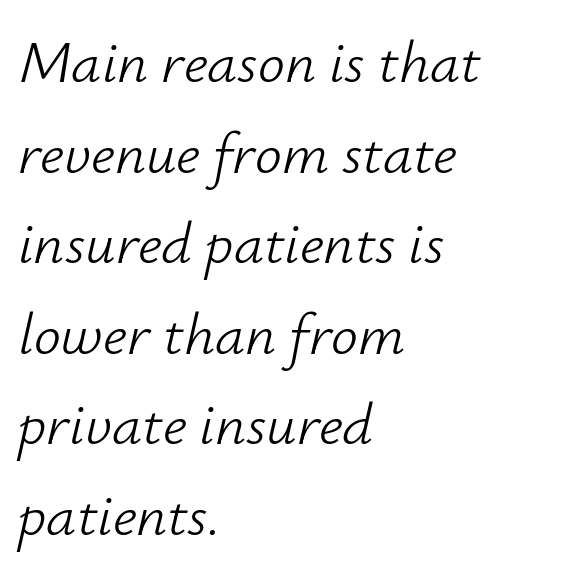
The image shows 60 px light type, italic (leaning right); set left-aligned, normal line spacing (1.51x), normal letter spacing, not underlined; low stroke contrast and a small x-height.
